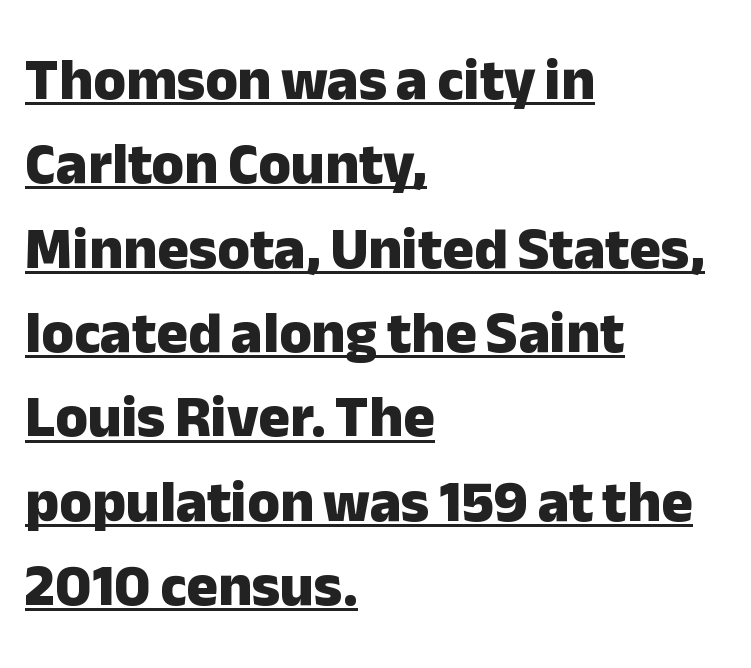
Q: Is the text bold? A: Yes.
Q: Is the text italic (slanted)? A: No, it is upright.
Q: Is the typeface a serif or a sans-serif typeface? A: Sans-serif.
Q: Is the text underlined? A: Yes.
Q: How is the paragraph aligned? A: Left-aligned.
Q: Is the spacing between letters normal or unusually wide? A: Normal.
Q: Is the spacing between lines tight, normal or loose? A: Normal.
Q: Width (condensed, normal, or wide)? A: Normal.
Q: Stroke contrast? A: Low.
Q: x-height? A: Medium.
Q: Monospaced? A: No.
